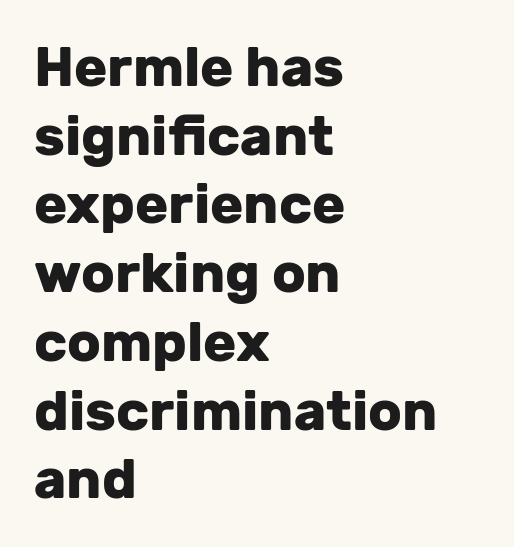
Q: Is the text bold? A: Yes.
Q: Is the text italic (slanted)? A: No, it is upright.
Q: Is the typeface a serif or a sans-serif typeface? A: Sans-serif.
Q: Is the text underlined? A: No.
Q: How is the paragraph aligned? A: Left-aligned.
Q: Is the spacing between letters normal or unusually wide? A: Normal.
Q: Is the spacing between lines tight, normal or loose? A: Normal.
Q: Width (condensed, normal, or wide)? A: Normal.
Q: Stroke contrast? A: Low.
Q: x-height? A: Medium.
Q: Monospaced? A: No.
